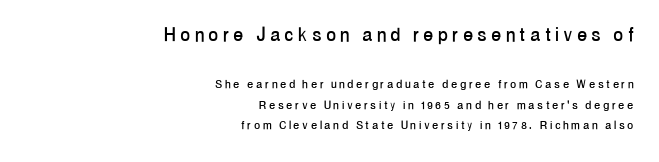
Q: Is the text italic (slanted)? A: No, it is upright.
Q: Is the text underlined? A: No.
Q: How is the paragraph aligned? A: Right-aligned.
Q: Is the spacing between letters normal or unusually wide? A: Unusually wide.
Q: Is the spacing between lines tight, normal or loose? A: Normal.
Q: Which block of text is set in a larger size, the first (top) or the second (bottom)? A: The first (top) one.
